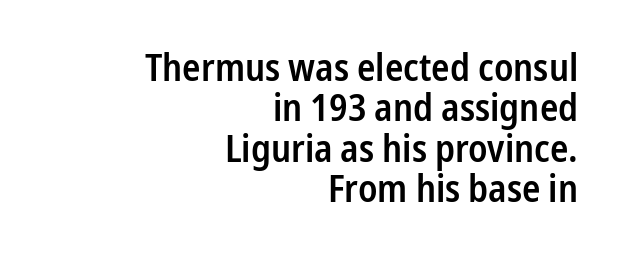
The image shows 38 px semibold, condensed sans-serif type, upright; set right-aligned, tight line spacing (1.06x), normal letter spacing, not underlined; low stroke contrast and a medium x-height.
